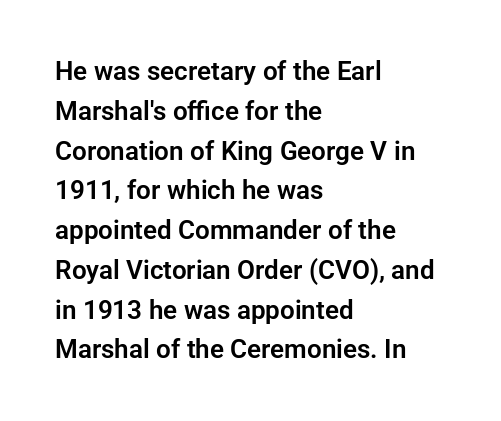
How would I describe the line gaps? Plain and ordinary. Does extra space separate the letters? No, they use regular spacing. These lines stack with their left ends in a neat column. Underlining? Definitely not there. Quick note: not italic, upright.
